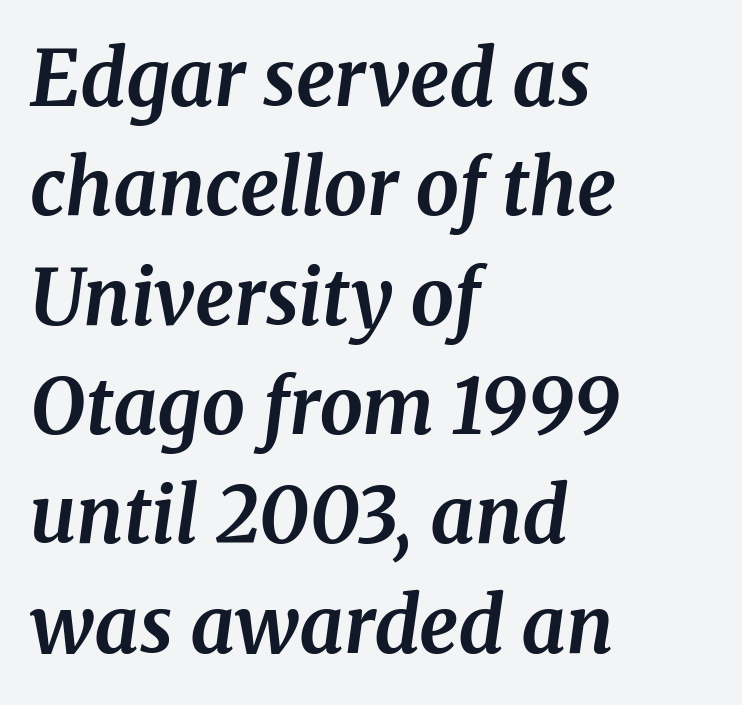
{"serif": "yes", "italic": "yes", "lean": "right", "slant_degrees": 8, "bold": "yes", "weight": "bold", "width": "normal", "stroke_contrast": "medium", "x_height": "medium", "monospaced": "no", "underline": "no", "align": "left", "line_spacing": "normal", "line_spacing_ratio": 1.42, "letter_spacing": "normal", "letter_spacing_em": 0.0, "glyph_px": 77}
